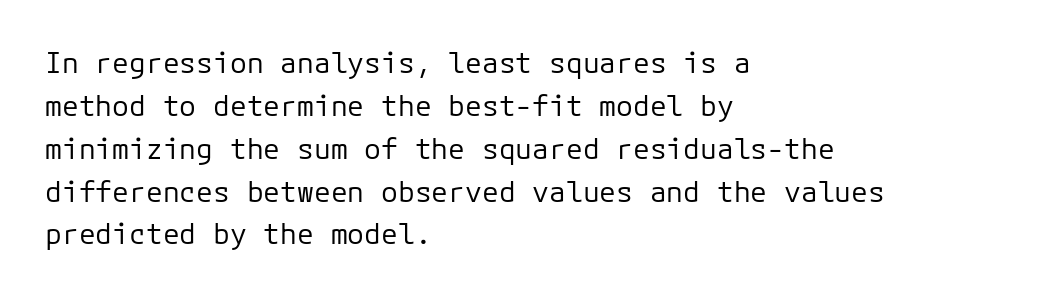
{"serif": "no", "italic": "no", "bold": "no", "weight": "regular", "width": "normal", "stroke_contrast": "low", "x_height": "medium", "underline": "no", "align": "left", "line_spacing": "normal", "line_spacing_ratio": 1.53, "letter_spacing": "normal", "letter_spacing_em": 0.0, "glyph_px": 28}
